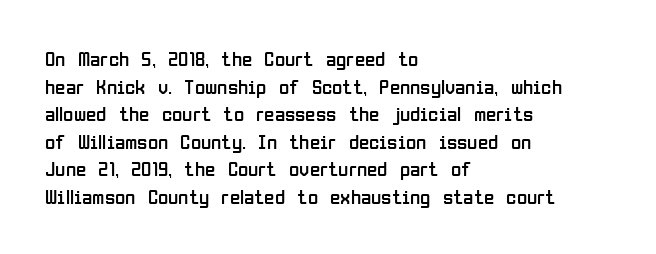
The image shows 21 px text type, upright; set left-aligned, normal line spacing (1.31x), normal letter spacing, not underlined.
